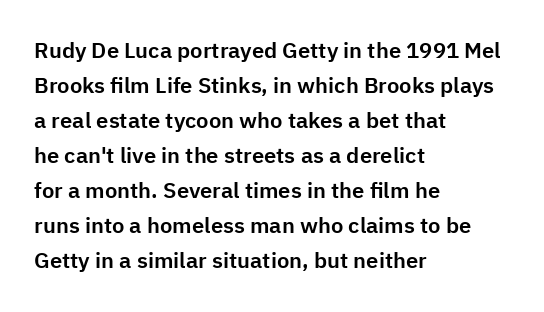
The vertical gap from one line to the next is medium. In terms of posture, this sample is upright. The ragged edge is on the right, which tells us the setting is flush left. Look at the tracking — it's just the regular setting, nothing added. Only glyphs here, with clear space below each row.
